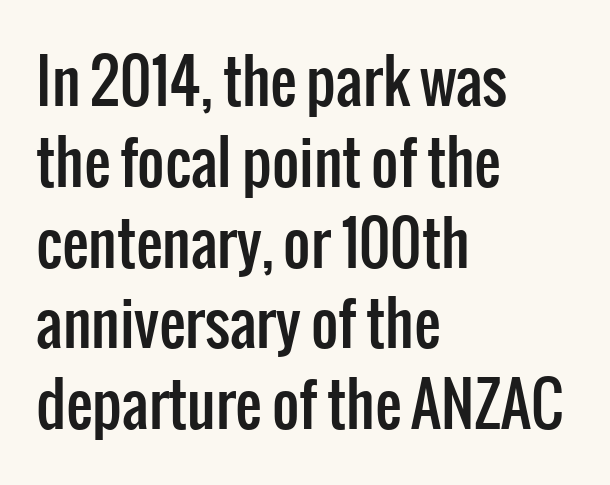
{"serif": "no", "italic": "no", "width": "condensed", "stroke_contrast": "low", "x_height": "medium", "monospaced": "no", "underline": "no", "align": "left", "line_spacing": "normal", "line_spacing_ratio": 1.37, "letter_spacing": "normal", "letter_spacing_em": 0.0, "glyph_px": 59}
